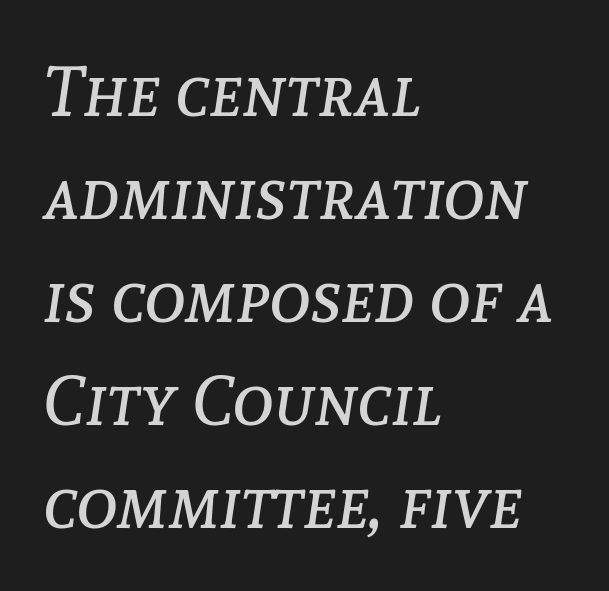
A bare baseline throughout the passage. The line-height multiplier appears to be the usual default. The weight would be labelled regular, book, light, or lighter still. The letters advance in unequal steps, a hallmark of proportional type. Alignment: flush left. Slant detected: the letters are inclined.
